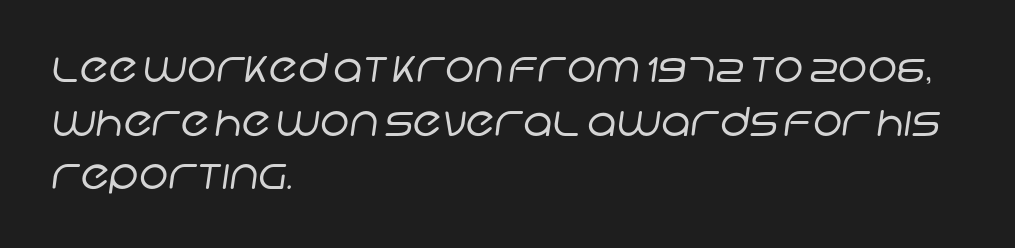
{"serif": "no", "bold": "no", "weight": "regular", "width": "normal", "stroke_contrast": "low", "x_height": "large", "monospaced": "no", "underline": "no", "align": "left", "line_spacing": "normal", "line_spacing_ratio": 1.34, "letter_spacing": "normal", "letter_spacing_em": 0.0, "glyph_px": 40}
